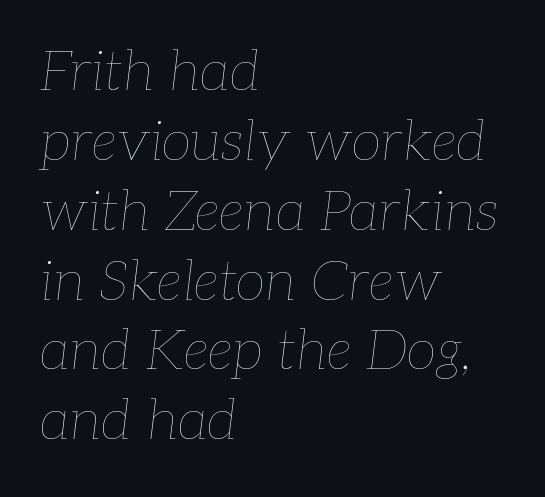
{"italic": "yes", "lean": "right", "slant_degrees": 7, "bold": "no", "weight": "thin", "width": "normal", "stroke_contrast": "low", "x_height": "medium", "monospaced": "no", "underline": "no", "align": "left", "line_spacing": "normal", "line_spacing_ratio": 1.27, "letter_spacing": "normal", "letter_spacing_em": 0.0, "glyph_px": 55}
